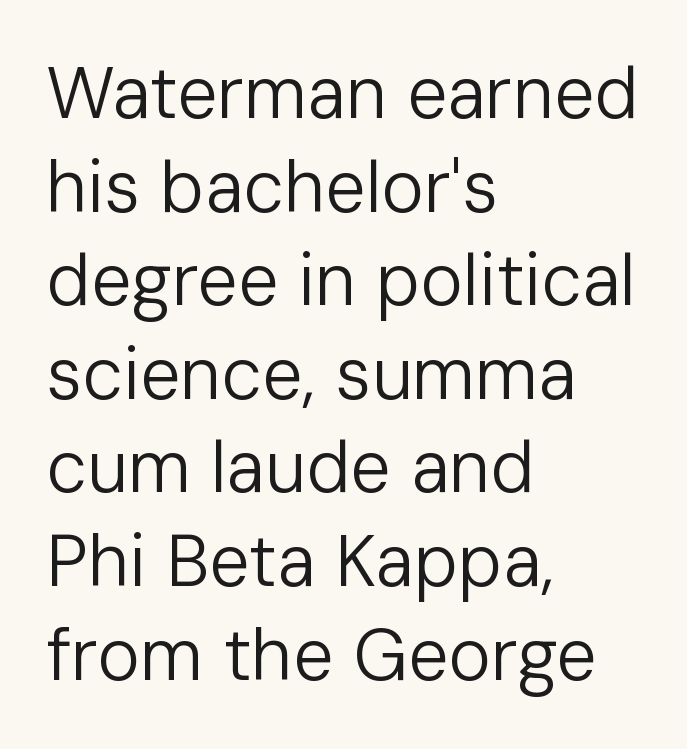
The image shows 72 px regular-weight sans-serif type, upright; set left-aligned, normal line spacing (1.3x), normal letter spacing, not underlined; low stroke contrast and a medium x-height.
